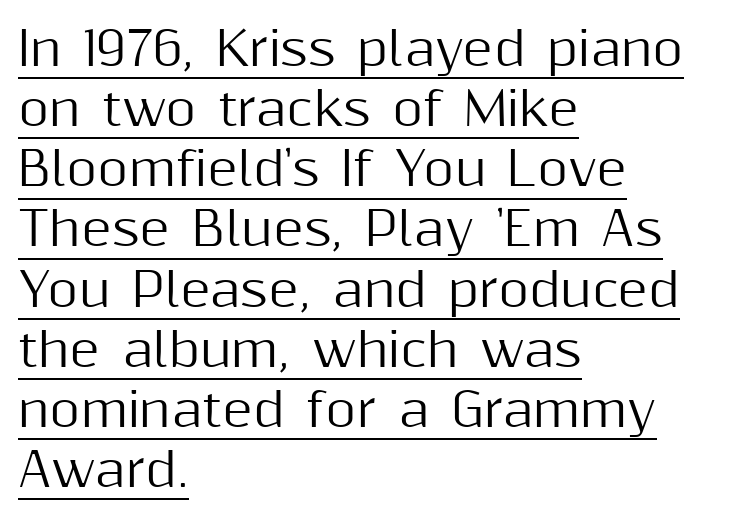
Q: Is the text italic (slanted)? A: No, it is upright.
Q: Is the typeface a serif or a sans-serif typeface? A: Sans-serif.
Q: Is the text underlined? A: Yes.
Q: How is the paragraph aligned? A: Left-aligned.
Q: Is the spacing between letters normal or unusually wide? A: Normal.
Q: Is the spacing between lines tight, normal or loose? A: Normal.
Q: Width (condensed, normal, or wide)? A: Normal.
Q: Stroke contrast? A: Medium.
Q: x-height? A: Medium.
Q: Monospaced? A: No.
